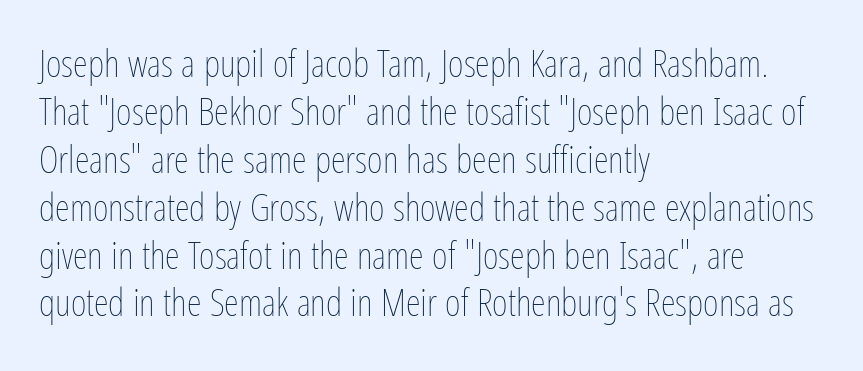
The image shows 38 px thin, condensed type, upright; set left-aligned, normal line spacing (1.26x), normal letter spacing, not underlined; low stroke contrast and a medium x-height.
